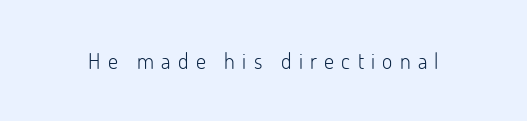
{"italic": "no", "bold": "no", "underline": "no", "letter_spacing": "wide", "letter_spacing_em": 0.33, "glyph_px": 22}
